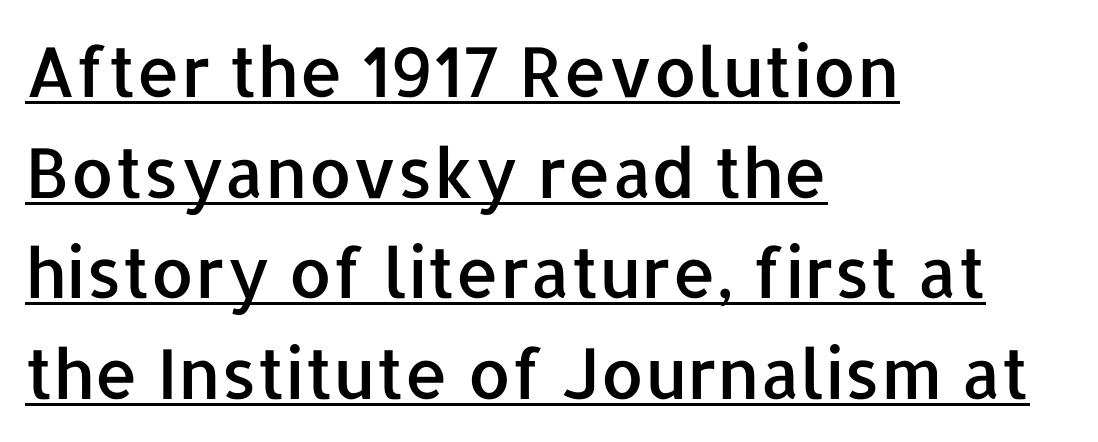
The image shows 69 px sans-serif type, upright; set left-aligned, normal line spacing (1.46x), normal letter spacing, underlined; low stroke contrast and a medium x-height.
